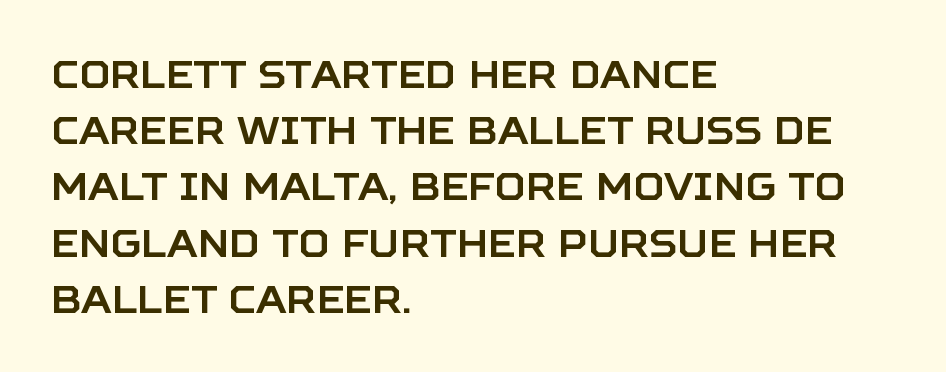
Q: Is the text italic (slanted)? A: No, it is upright.
Q: Is the typeface a serif or a sans-serif typeface? A: Sans-serif.
Q: Is the text underlined? A: No.
Q: How is the paragraph aligned? A: Left-aligned.
Q: Is the spacing between letters normal or unusually wide? A: Normal.
Q: Is the spacing between lines tight, normal or loose? A: Normal.
Q: Width (condensed, normal, or wide)? A: Normal.
Q: Stroke contrast? A: Low.
Q: x-height? A: Large.
Q: Monospaced? A: No.
